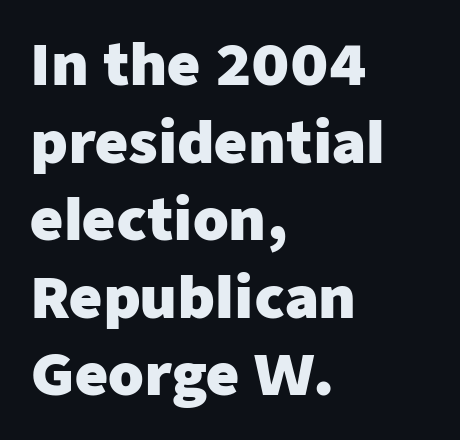
{"serif": "no", "italic": "no", "bold": "yes", "weight": "heavy", "width": "normal", "stroke_contrast": "low", "x_height": "medium", "monospaced": "no", "underline": "no", "align": "left", "line_spacing": "normal", "line_spacing_ratio": 1.36, "letter_spacing": "normal", "letter_spacing_em": 0.0, "glyph_px": 57}
